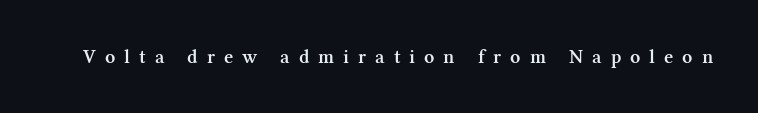
{"italic": "no", "bold": "semi", "underline": "no", "letter_spacing": "wide", "letter_spacing_em": 0.45, "glyph_px": 20}
